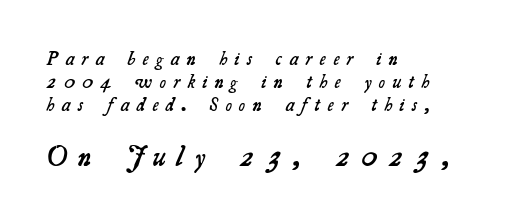
Q: Is the text bold? A: Semi-bold.
Q: Is the typeface a serif or a sans-serif typeface? A: Serif.
Q: Is the text underlined? A: No.
Q: How is the paragraph aligned? A: Left-aligned.
Q: Is the spacing between letters normal or unusually wide? A: Unusually wide.
Q: Which block of text is set in a larger size, the first (top) or the second (bottom)? A: The second (bottom) one.
Q: Width (condensed, normal, or wide)? A: Normal.
Q: Stroke contrast? A: Medium.
Q: x-height? A: Small.
Q: Monospaced? A: No.
